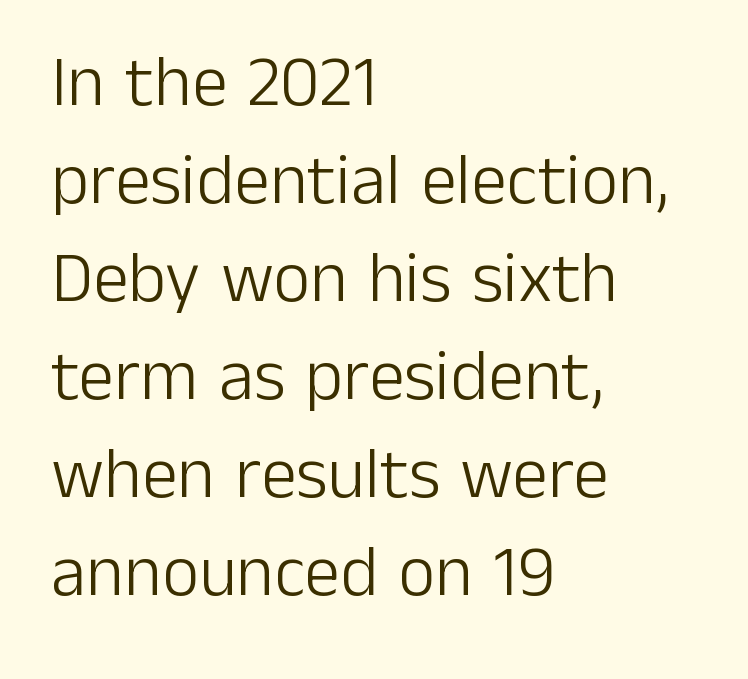
The image shows 72 px light sans-serif type, upright; set left-aligned, normal line spacing (1.36x), normal letter spacing, not underlined; low stroke contrast and a medium x-height.
